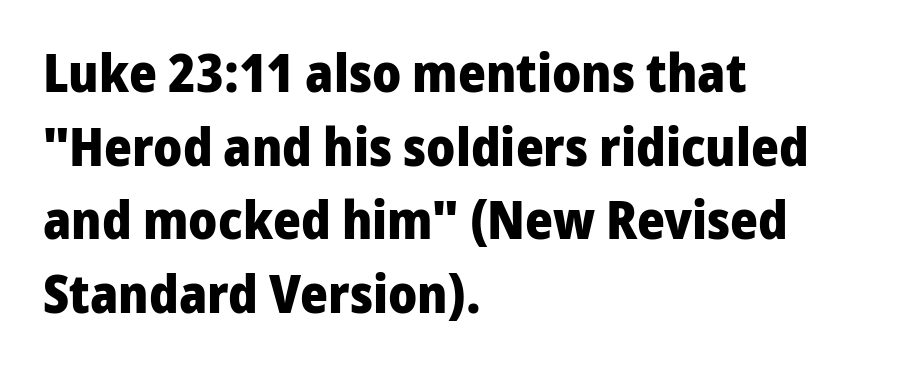
Q: Is the text bold? A: Yes.
Q: Is the text italic (slanted)? A: No, it is upright.
Q: Is the typeface a serif or a sans-serif typeface? A: Sans-serif.
Q: Is the text underlined? A: No.
Q: How is the paragraph aligned? A: Left-aligned.
Q: Is the spacing between letters normal or unusually wide? A: Normal.
Q: Is the spacing between lines tight, normal or loose? A: Normal.
Q: Width (condensed, normal, or wide)? A: Normal.
Q: Stroke contrast? A: Low.
Q: x-height? A: Medium.
Q: Monospaced? A: No.
